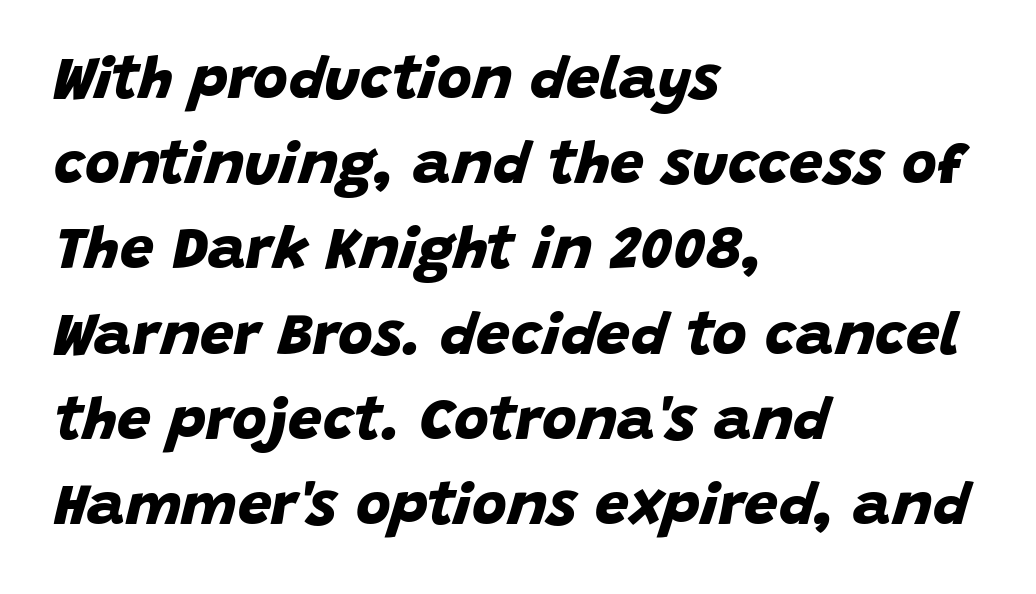
The image shows 60 px bold sans-serif type; set left-aligned, normal line spacing (1.42x), normal letter spacing, not underlined; low stroke contrast and a large x-height.
